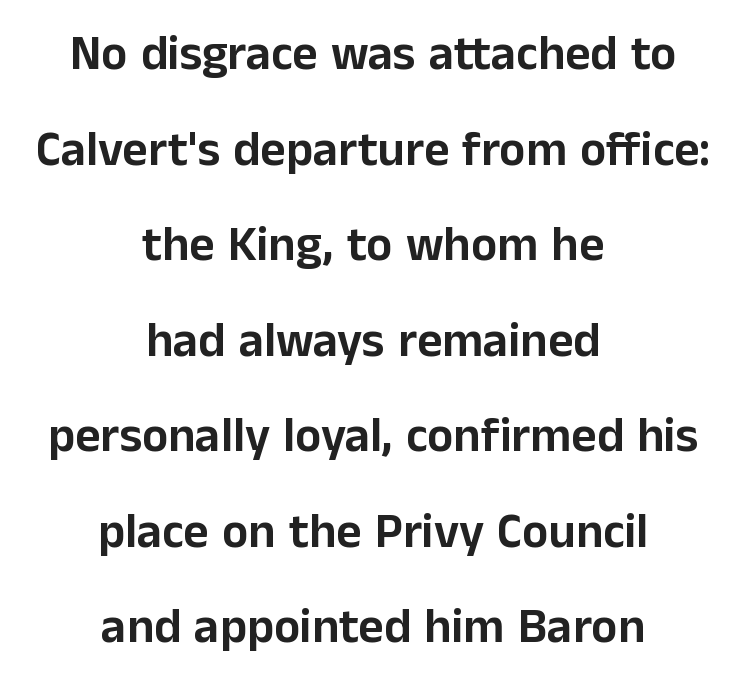
The image shows 49 px sans-serif type, upright; set centered, loose line spacing (1.95x), normal letter spacing, not underlined; low stroke contrast and a medium x-height.
